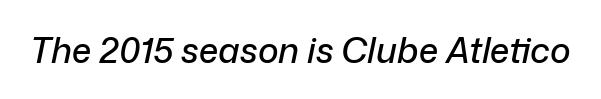
Character widths vary here, with narrow letters taking less room than wide ones. No word sits above an underline. Every character sits at an angle, as italics do. What stands out about the letter spacing? Nothing — it is the standard amount.
